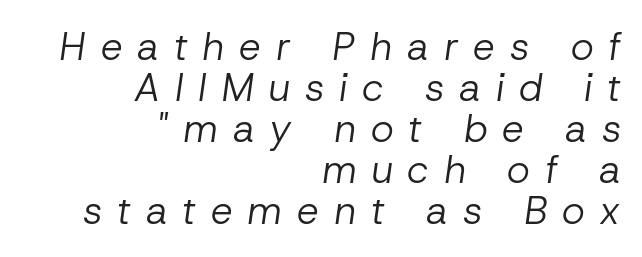
{"italic": "yes", "lean": "right", "slant_degrees": 8, "bold": "no", "weight": "regular", "width": "normal", "stroke_contrast": "low", "x_height": "medium", "monospaced": "no", "underline": "no", "align": "right", "line_spacing": "tight", "line_spacing_ratio": 1.05, "letter_spacing": "wide", "letter_spacing_em": 0.38, "glyph_px": 39}
